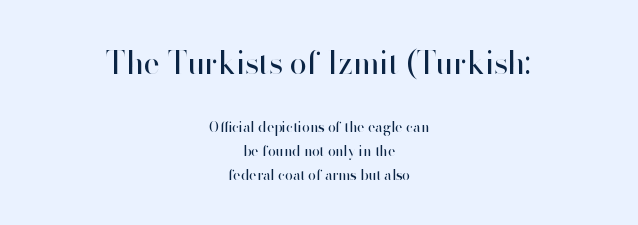
Q: Is the text bold? A: No.
Q: Is the text italic (slanted)? A: No, it is upright.
Q: Is the typeface a serif or a sans-serif typeface? A: Sans-serif.
Q: Is the text underlined? A: No.
Q: How is the paragraph aligned? A: Centered.
Q: Is the spacing between letters normal or unusually wide? A: Normal.
Q: Is the spacing between lines tight, normal or loose? A: Normal.
Q: Which block of text is set in a larger size, the first (top) or the second (bottom)? A: The first (top) one.
Q: Width (condensed, normal, or wide)? A: Normal.
Q: Stroke contrast? A: High.
Q: x-height? A: Small.
Q: Monospaced? A: No.
